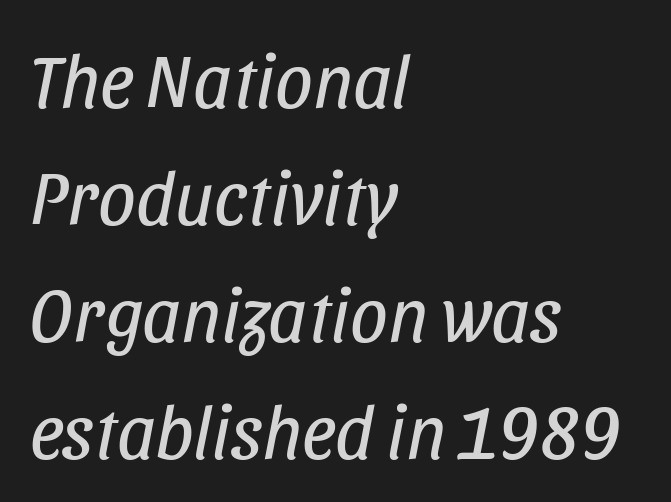
The image shows 75 px regular-weight, condensed type, italic (leaning right); set left-aligned, normal line spacing (1.56x), normal letter spacing, not underlined; low stroke contrast and a large x-height.
